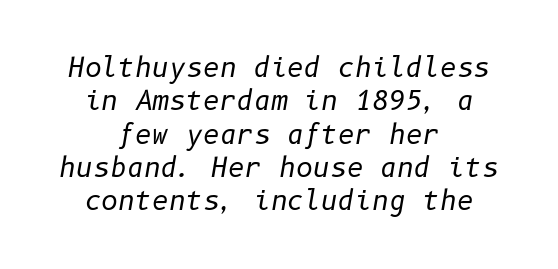
The image shows 26 px text type, italic (leaning right); set centered, normal line spacing (1.28x), normal letter spacing, not underlined.
